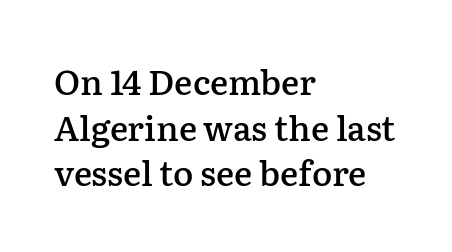
Honestly, there is no underline to notice here at all. Vertical strokes here are truly vertical. Regular leading. Nothing unusual about the tracking: characters are spaced as the font intends.
